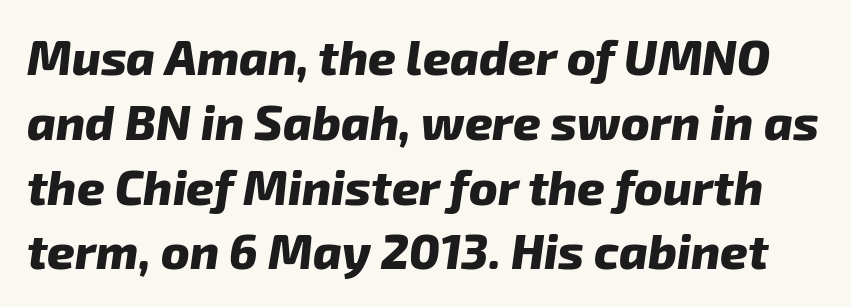
Q: Is the text bold? A: Yes.
Q: Is the text italic (slanted)? A: Yes, it leans right by about 8 degrees.
Q: Is the text underlined? A: No.
Q: Is the spacing between letters normal or unusually wide? A: Normal.
Q: Is the spacing between lines tight, normal or loose? A: Normal.
Q: Width (condensed, normal, or wide)? A: Normal.
Q: Stroke contrast? A: Low.
Q: x-height? A: Medium.
Q: Monospaced? A: No.
